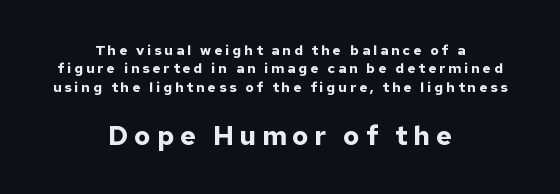
These lines are centered, leaving both edges ragged. What stands out about the letter spacing? Its width — letters are far apart. Leading matches the norm, producing a regular column. The zone under the glyphs is completely vacant.
